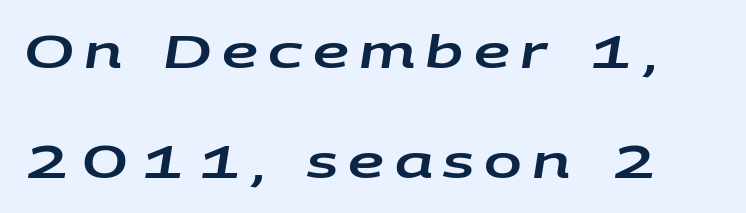
{"italic": "yes", "lean": "right", "slant_degrees": 9, "width": "wide", "stroke_contrast": "low", "x_height": "large", "monospaced": "no", "underline": "no", "line_spacing": "loose", "line_spacing_ratio": 2.44, "letter_spacing": "wide", "letter_spacing_em": 0.23, "glyph_px": 45}
